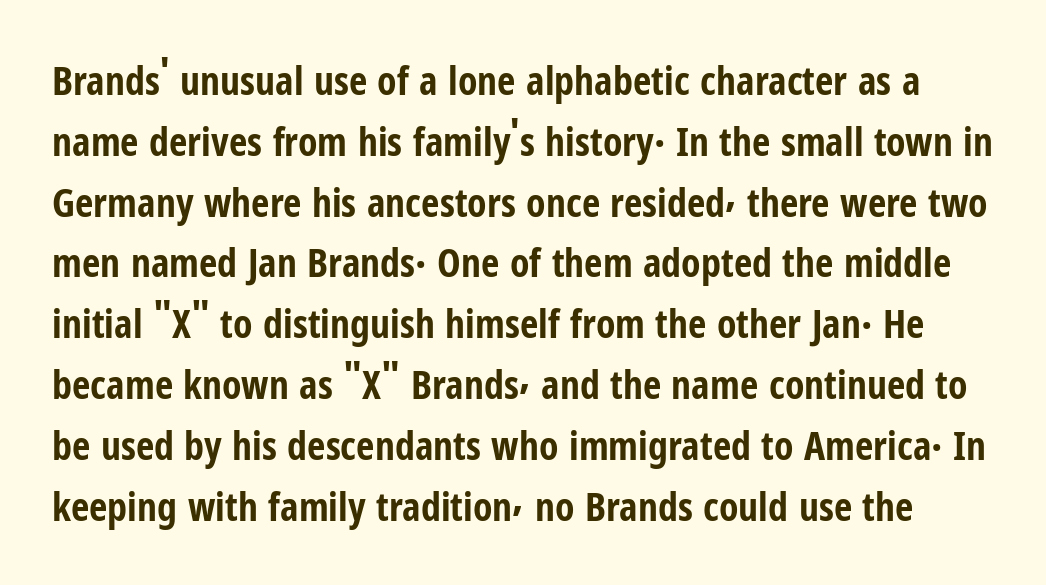
The image shows 40 px bold, condensed sans-serif type, upright; set normal line spacing (1.52x), normal letter spacing, not underlined; low stroke contrast and a medium x-height.
